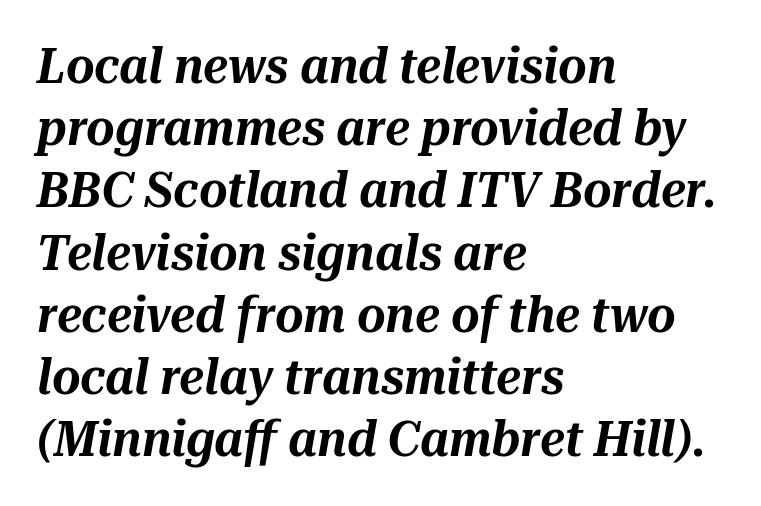
All the whitespace from short lines collects on the right. Reading down the column, the eye jumps a familiar distance to each next line. These lines are rendered in a variable-pitch font. Designer's note — italics engaged. The foot of each line stays bare and open. Each word holds together tightly as a unit, with standard inter-letter gaps.
